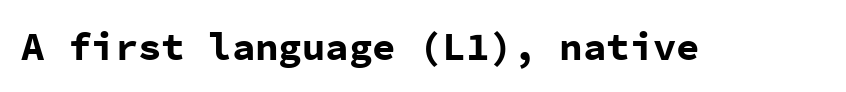
The image shows 39 px bold sans-serif type, upright, monospaced; set normal letter spacing, not underlined; low stroke contrast and a medium x-height.
